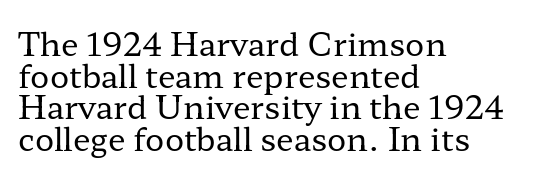
Does the leading feel generous? Not at all — it's pinched. Horizontal alignment here is leftward, the default for most running prose. Type style note: has serifs. The passage shown has conventional tracking throughout. The face used here is proportionally spaced, like ordinary book or web type. You can tell it's not italic because the verticals are truly vertical.
